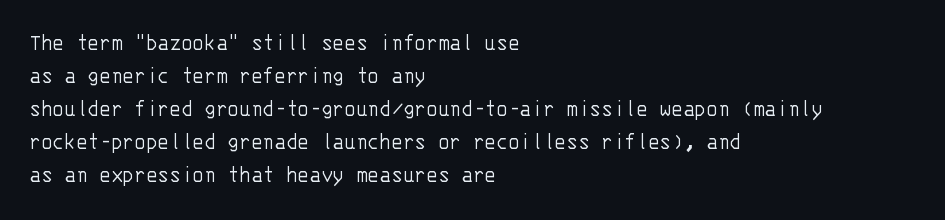
Q: Is the text bold? A: No.
Q: Is the text italic (slanted)? A: No, it is upright.
Q: Is the text underlined? A: No.
Q: How is the paragraph aligned? A: Left-aligned.
Q: Is the spacing between letters normal or unusually wide? A: Normal.
Q: Is the spacing between lines tight, normal or loose? A: Normal.
